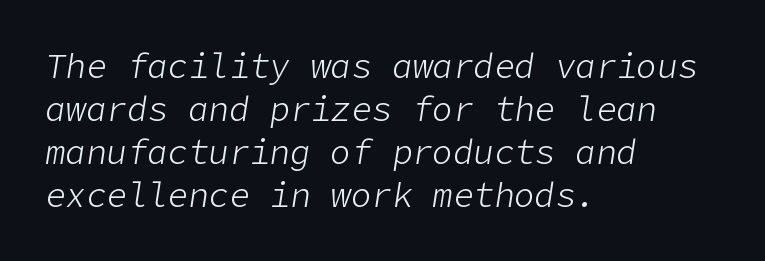
Does the copy run flush right? No — it runs flush left. The whole block is typeset with a tilt. Regular leading. Lines of text with bare space underneath. Spacing between characters is what you'd get straight out of the box. The strokes are not fattened; the text isn't bold.
